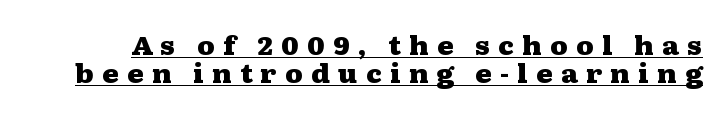
Q: Is the text bold? A: Yes.
Q: Is the text italic (slanted)? A: No, it is upright.
Q: Is the text underlined? A: Yes.
Q: Is the spacing between letters normal or unusually wide? A: Unusually wide.
Q: Is the spacing between lines tight, normal or loose? A: Tight.
